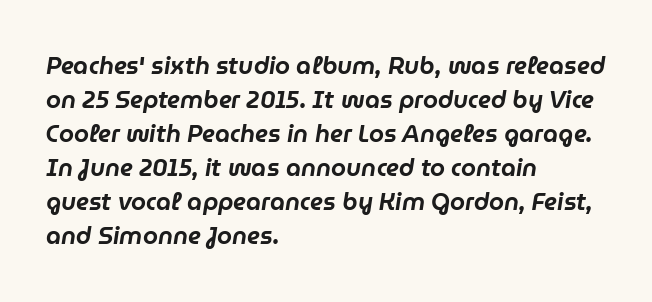
The image shows 24 px text type, italic (leaning right); set left-aligned, normal line spacing (1.42x), normal letter spacing, not underlined.
